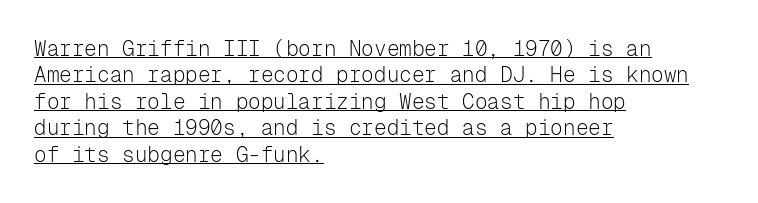
Q: Is the text bold? A: No.
Q: Is the text italic (slanted)? A: No, it is upright.
Q: Is the text underlined? A: Yes.
Q: How is the paragraph aligned? A: Left-aligned.
Q: Is the spacing between letters normal or unusually wide? A: Normal.
Q: Is the spacing between lines tight, normal or loose? A: Normal.
